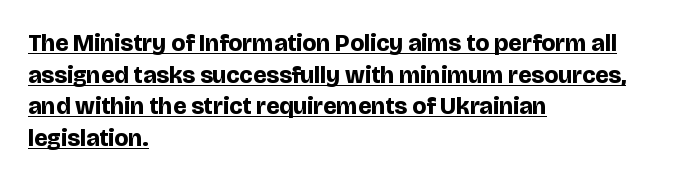
Q: Is the text bold? A: Yes.
Q: Is the text italic (slanted)? A: No, it is upright.
Q: Is the text underlined? A: Yes.
Q: How is the paragraph aligned? A: Left-aligned.
Q: Is the spacing between letters normal or unusually wide? A: Normal.
Q: Is the spacing between lines tight, normal or loose? A: Normal.
